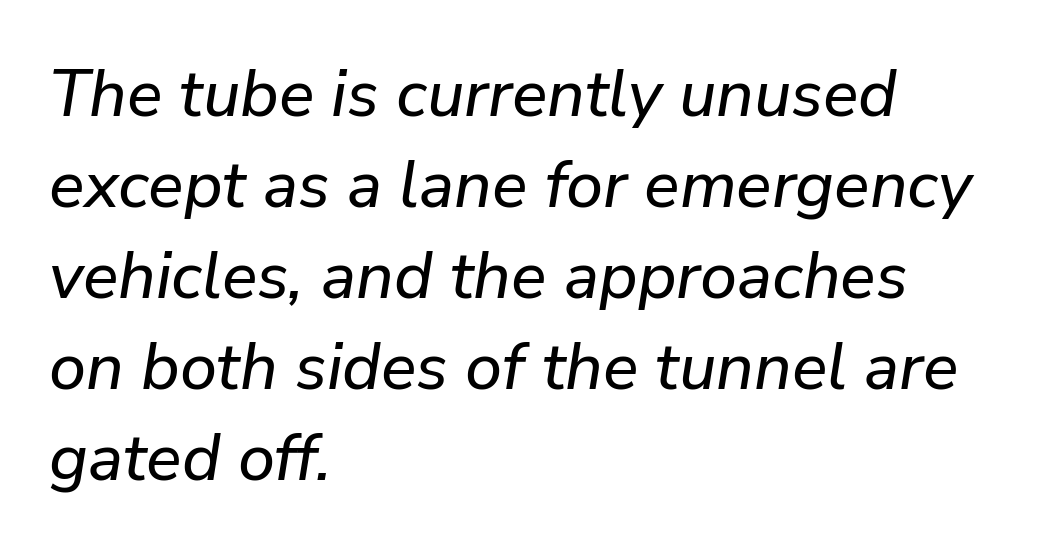
Q: Is the text italic (slanted)? A: Yes, it leans right by about 9 degrees.
Q: Is the text underlined? A: No.
Q: How is the paragraph aligned? A: Left-aligned.
Q: Is the spacing between letters normal or unusually wide? A: Normal.
Q: Is the spacing between lines tight, normal or loose? A: Normal.
Q: Width (condensed, normal, or wide)? A: Normal.
Q: Stroke contrast? A: Low.
Q: x-height? A: Medium.
Q: Monospaced? A: No.
